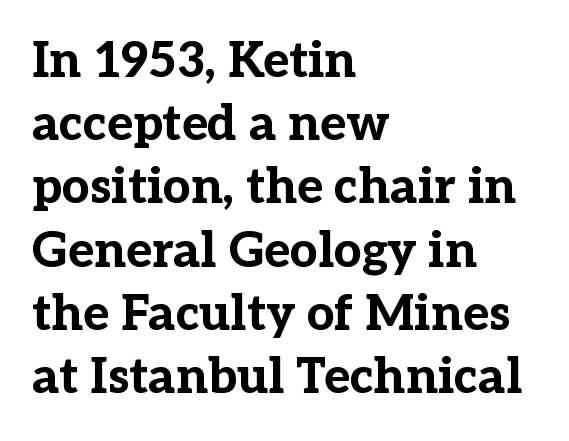
The image shows 49 px bold serif type, upright; set left-aligned, normal line spacing (1.29x), normal letter spacing, not underlined; low stroke contrast and a medium x-height.
